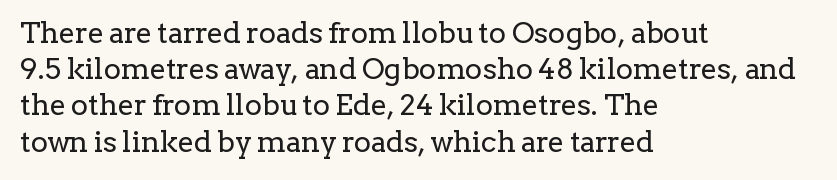
The space between consecutive lines is moderate. Tall strokes in this sample are plumb rather than angled. The letters sit at their default tracking, neither squeezed nor spread. Old-style or modern, the face here clearly has serifs. Every row of glyphs begins at an identical x-position on the left.
